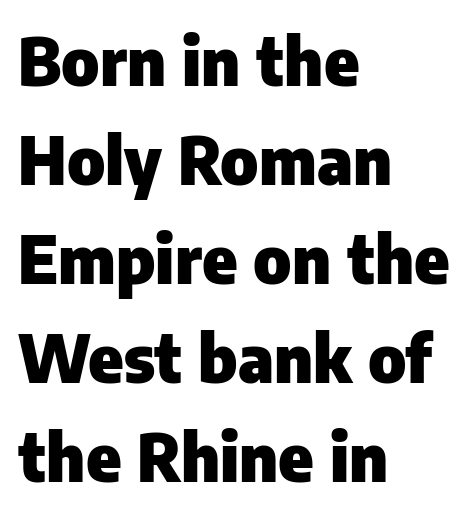
Q: Is the text bold? A: Yes.
Q: Is the text italic (slanted)? A: No, it is upright.
Q: Is the typeface a serif or a sans-serif typeface? A: Sans-serif.
Q: Is the text underlined? A: No.
Q: How is the paragraph aligned? A: Left-aligned.
Q: Is the spacing between letters normal or unusually wide? A: Normal.
Q: Is the spacing between lines tight, normal or loose? A: Normal.
Q: Width (condensed, normal, or wide)? A: Normal.
Q: Stroke contrast? A: Low.
Q: x-height? A: Medium.
Q: Monospaced? A: No.
